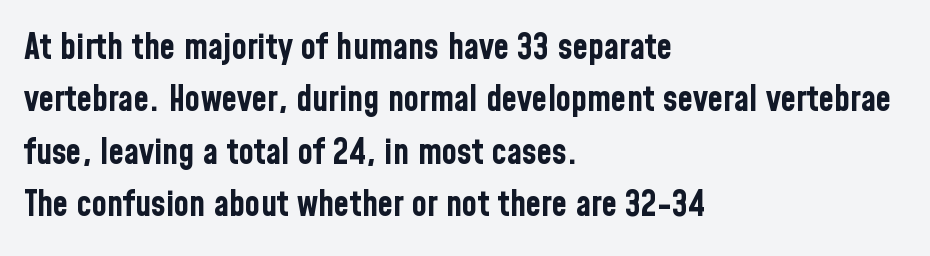
Line starts are locked; line ends wander. Its strokes are broad and dark, the hallmark of bold type. Typographically, this falls in the sans-serif category. You could not count columns in this text — the font is proportionally spaced. Check under the words: just untouched page.
